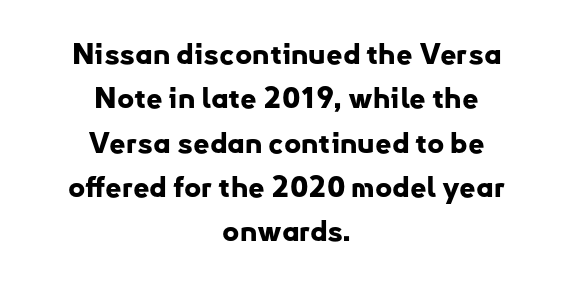
The image shows 29 px bold sans-serif type, upright; set centered, normal line spacing (1.53x), normal letter spacing, not underlined; low stroke contrast and a small x-height.
